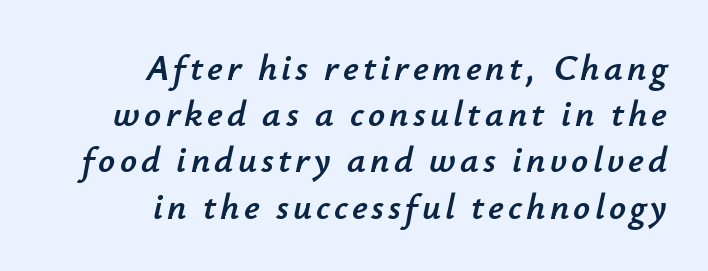
The image shows 37 px text type, italic (leaning right); set right-aligned, normal line spacing (1.25x), not underlined; low stroke contrast and a small x-height.
